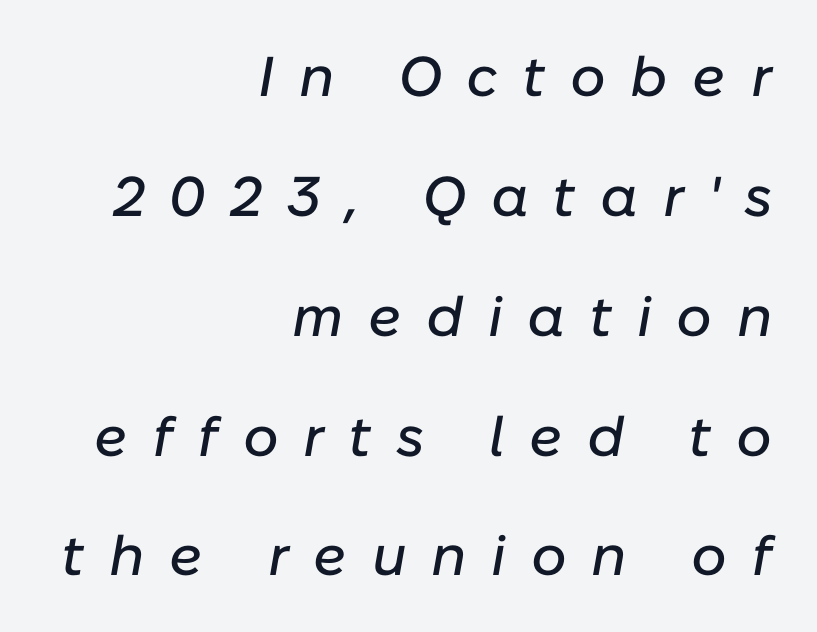
The passage shown is not underscored anywhere. One-word summary of the alignment: right. Style check: oblique. Interline gaps are noticeably wide in this sample. Spacing verdict: proportional, widths tailored to each character. Words appear elongated and porous because spacing is wide.
